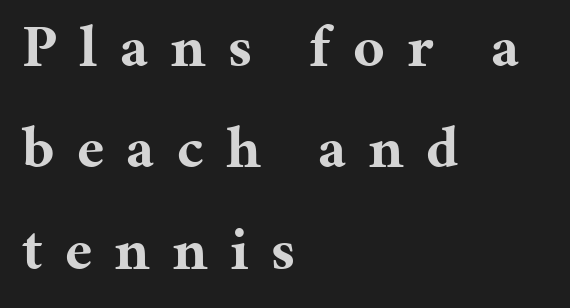
The image shows 60 px bold serif type, upright; set left-aligned, normal line spacing (1.69x), unusually wide letter spacing (+0.37 em), not underlined; medium stroke contrast and a medium x-height.
